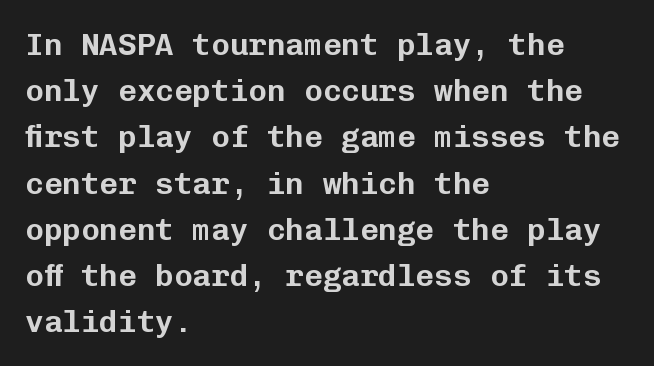
Reading down the block, your eye returns to a fixed left position each line. Any mark beneath the type? The region is blank. The specimen reads as upright at a glance. These lines are rendered in a fixed-pitch font. The face used here is rendered with its standard letterfit.
